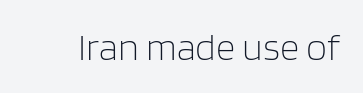
{"serif": "no", "italic": "no", "bold": "no", "weight": "light", "width": "normal", "stroke_contrast": "low", "x_height": "large", "monospaced": "no", "underline": "no", "letter_spacing": "normal", "letter_spacing_em": 0.0, "glyph_px": 38}
